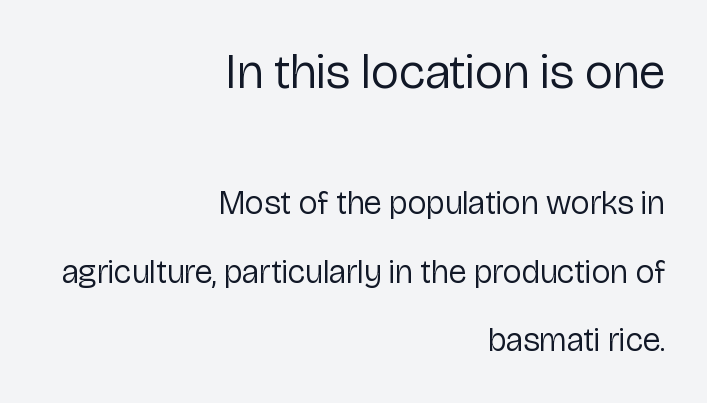
The font sits on the lighter half of the weight spectrum, regular included. Look at the bottom of the vertical strokes: they stop flat, with no serifs. How are the letters spaced? Ordinarily, with no added tracking. The specimen omits any rule beneath the text block's lines. Spacing verdict: proportional, widths tailored to each character. The specimen reads as upright at a glance.
